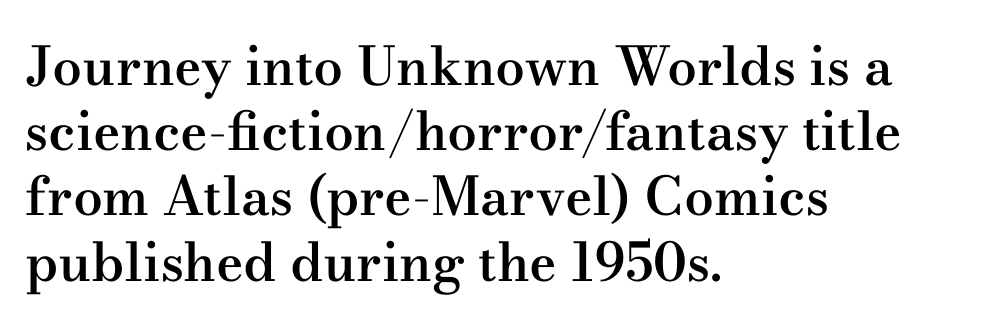
Q: Is the text bold? A: Semi-bold.
Q: Is the text italic (slanted)? A: No, it is upright.
Q: Is the typeface a serif or a sans-serif typeface? A: Serif.
Q: Is the text underlined? A: No.
Q: How is the paragraph aligned? A: Left-aligned.
Q: Is the spacing between letters normal or unusually wide? A: Normal.
Q: Width (condensed, normal, or wide)? A: Wide.
Q: Stroke contrast? A: Medium.
Q: x-height? A: Small.
Q: Monospaced? A: No.
